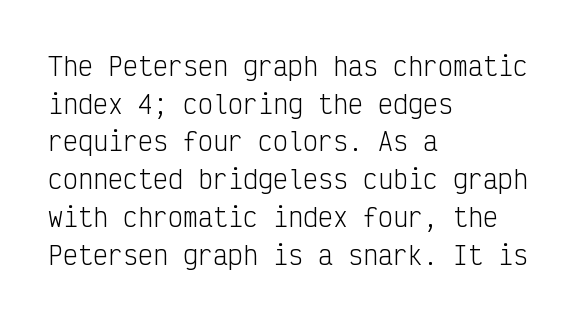
{"italic": "no", "bold": "no", "underline": "no", "align": "left", "line_spacing": "normal", "line_spacing_ratio": 1.51, "letter_spacing": "normal", "letter_spacing_em": 0.0, "glyph_px": 25}
